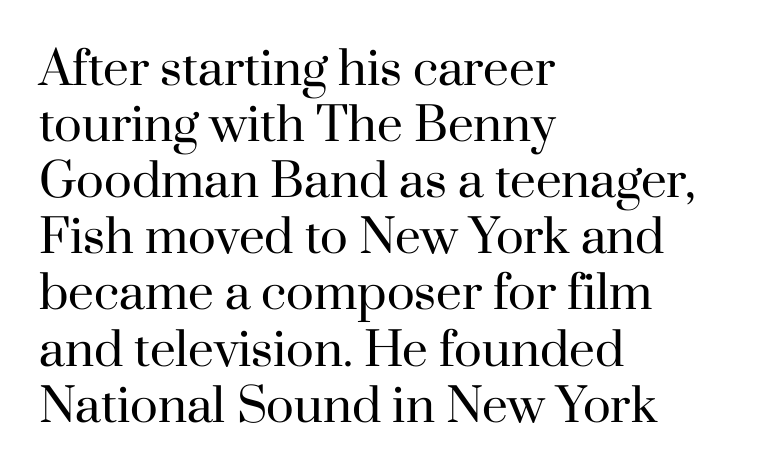
Q: Is the text bold? A: No.
Q: Is the text italic (slanted)? A: No, it is upright.
Q: Is the typeface a serif or a sans-serif typeface? A: Serif.
Q: Is the text underlined? A: No.
Q: How is the paragraph aligned? A: Left-aligned.
Q: Is the spacing between letters normal or unusually wide? A: Normal.
Q: Width (condensed, normal, or wide)? A: Normal.
Q: Stroke contrast? A: High.
Q: x-height? A: Small.
Q: Monospaced? A: No.
